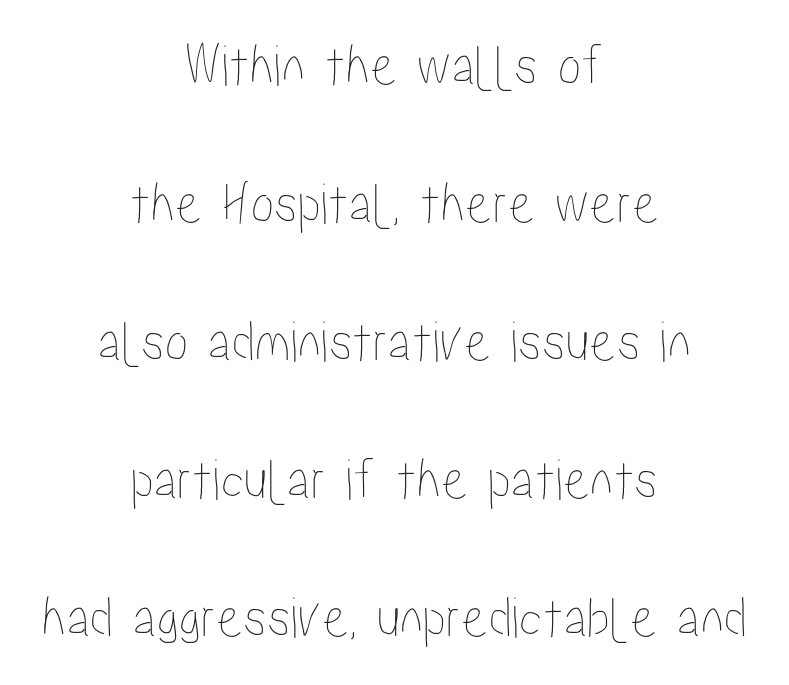
{"italic": "no", "width": "condensed", "stroke_contrast": "low", "x_height": "medium", "monospaced": "no", "underline": "no", "align": "center", "line_spacing": "loose", "line_spacing_ratio": 2.34, "letter_spacing": "normal", "letter_spacing_em": 0.0, "glyph_px": 59}
